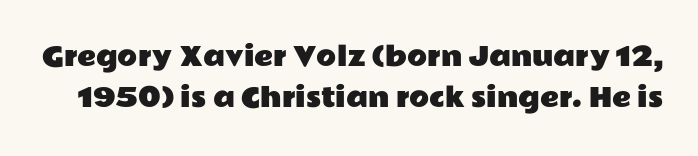
Q: Is the text italic (slanted)? A: No, it is upright.
Q: Is the text underlined? A: No.
Q: Is the spacing between letters normal or unusually wide? A: Normal.
Q: Is the spacing between lines tight, normal or loose? A: Normal.
